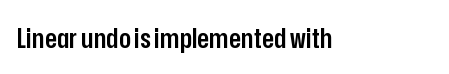
The image shows 28 px semibold, condensed sans-serif type, upright; set normal letter spacing, not underlined; low stroke contrast and a medium x-height.
